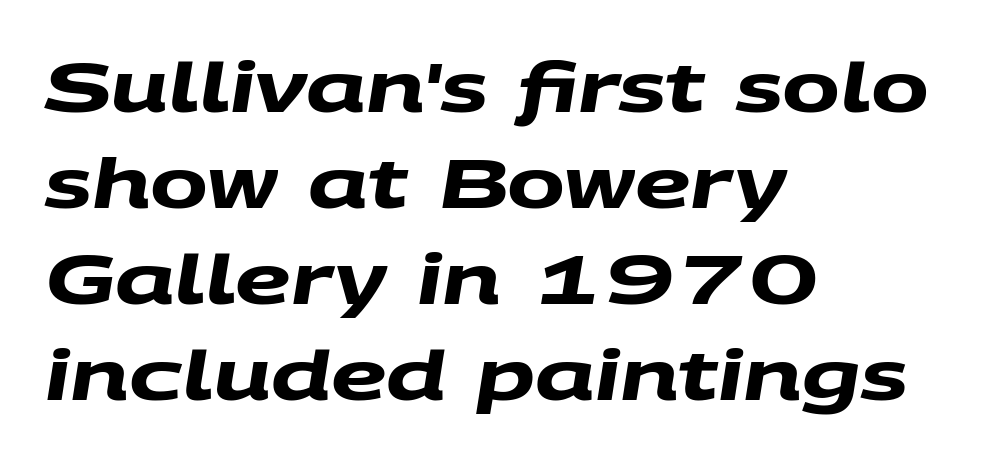
A typesetter would call this proportional, since set widths differ per character. The rendering anchors every line to the left-hand side. Words appear dense and cohesive because spacing is normal. Check the space under the baseline: it is left empty. Classification — sans serif.
